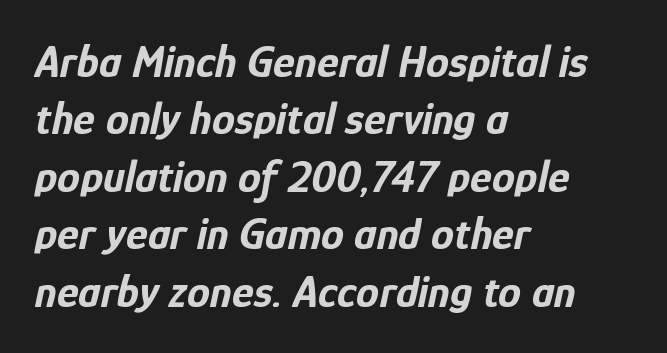
The image shows 46 px bold, condensed type, italic (leaning right); set left-aligned, normal line spacing (1.25x), normal letter spacing, not underlined; low stroke contrast and a medium x-height.
